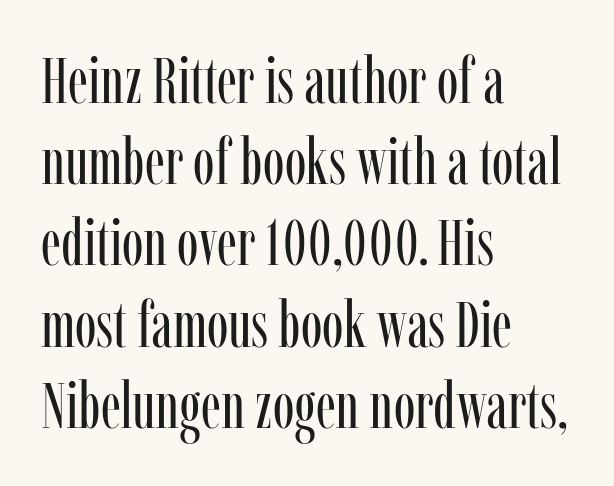
{"serif": "yes", "italic": "no", "bold": "no", "weight": "regular", "width": "condensed", "stroke_contrast": "low", "x_height": "medium", "monospaced": "no", "underline": "no", "align": "left", "line_spacing": "normal", "line_spacing_ratio": 1.25, "letter_spacing": "normal", "letter_spacing_em": 0.0, "glyph_px": 65}
